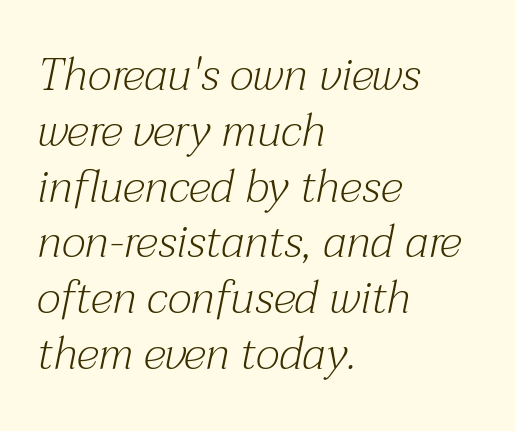
Q: Is the text bold? A: No.
Q: Is the text italic (slanted)? A: Yes, it leans right by about 12 degrees.
Q: Is the typeface a serif or a sans-serif typeface? A: Serif.
Q: Is the text underlined? A: No.
Q: How is the paragraph aligned? A: Left-aligned.
Q: Is the spacing between letters normal or unusually wide? A: Normal.
Q: Width (condensed, normal, or wide)? A: Normal.
Q: Stroke contrast? A: Medium.
Q: x-height? A: Medium.
Q: Monospaced? A: No.
